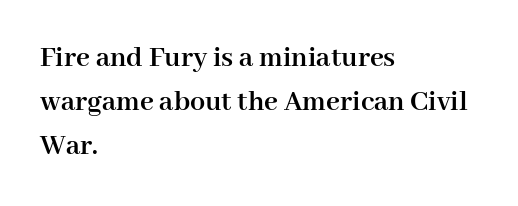
The image shows 30 px semibold serif type, upright; set left-aligned, normal line spacing (1.47x), normal letter spacing, not underlined; high stroke contrast and a medium x-height.
